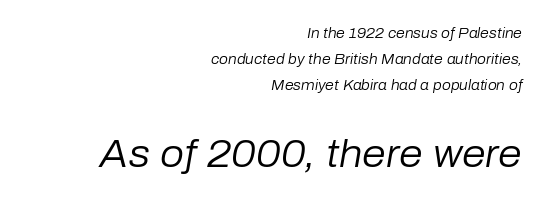
The zone under the glyphs is completely vacant. The face used here appears at its bigger size in the lower chunk. Letters have the restrained weight of plain body copy at most. Proportional: the letters do not fall into vertical columns. The rendering applies a slant to the glyphs.
